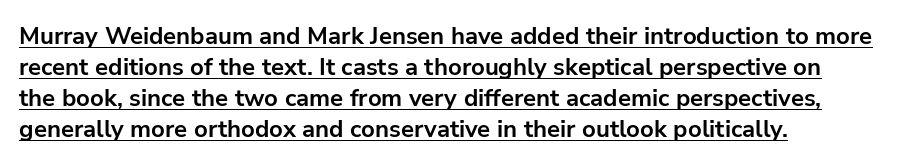
{"italic": "no", "bold": "yes", "underline": "yes", "align": "left", "line_spacing": "normal", "line_spacing_ratio": 1.29, "letter_spacing": "normal", "letter_spacing_em": 0.0, "glyph_px": 24}
